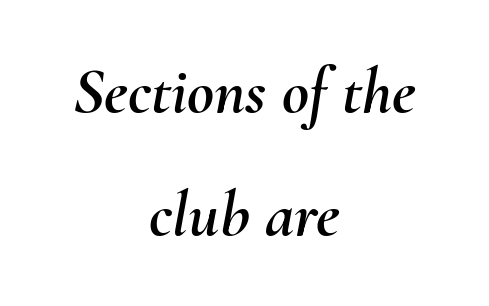
The image shows 66 px text type, italic (leaning right); set centered, line spacing 1.87x, normal letter spacing, not underlined; medium stroke contrast and a small x-height.
